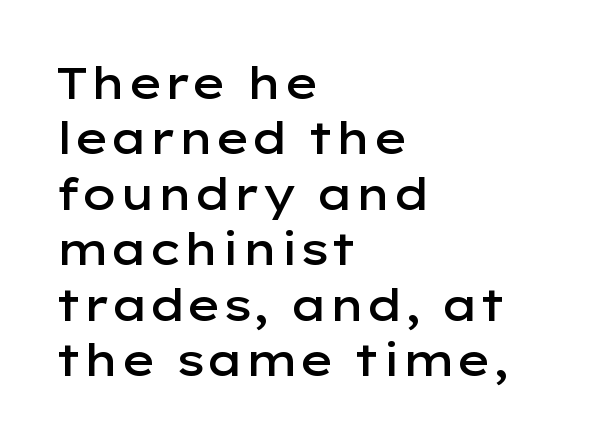
Varying glyph widths throughout — classic text-font behaviour. Lines of text with bare space underneath. Leftover space on each line is placed entirely after the last word. Unlike a traditional serif, this face leaves its strokes unadorned. Posture: upright roman.
